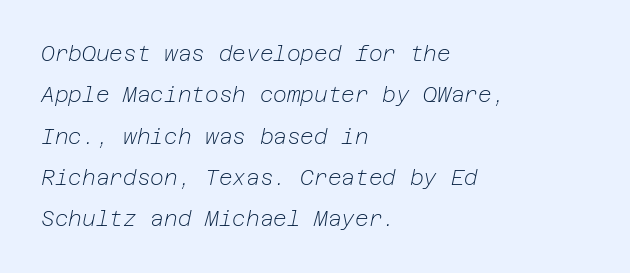
The image shows 21 px text type, italic (leaning right); set left-aligned, loose line spacing (1.97x), normal letter spacing, not underlined.
